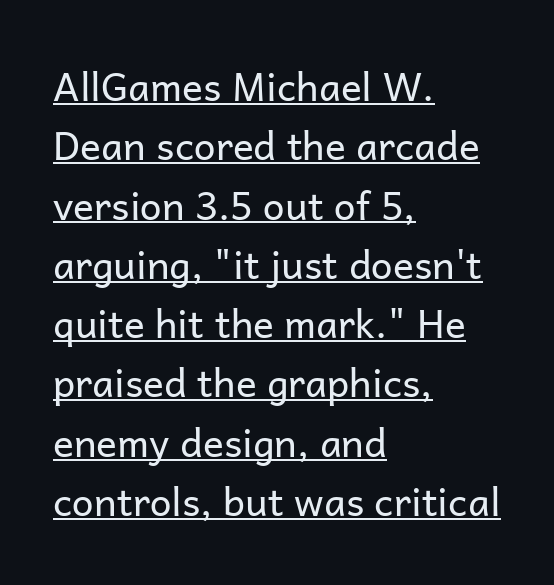
{"serif": "no", "italic": "no", "bold": "no", "weight": "regular", "width": "normal", "stroke_contrast": "low", "x_height": "medium", "monospaced": "no", "underline": "yes", "align": "left", "line_spacing": "normal", "line_spacing_ratio": 1.52, "letter_spacing": "normal", "letter_spacing_em": 0.0, "glyph_px": 39}
